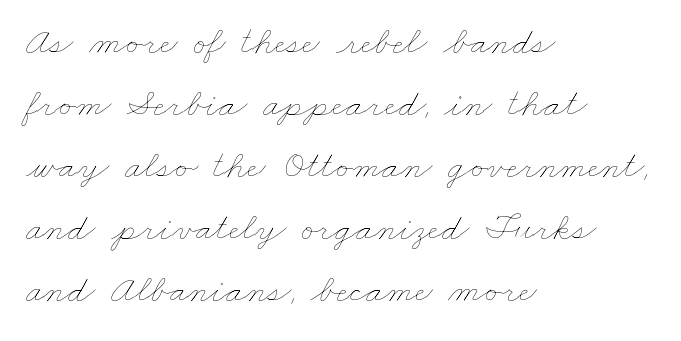
Weight class: somewhere from thin through regular. The compositor pushed each line to the left boundary. The face used here is proportionally spaced, like ordinary book or web type. One glance says typical: line gaps are just what's usual.
